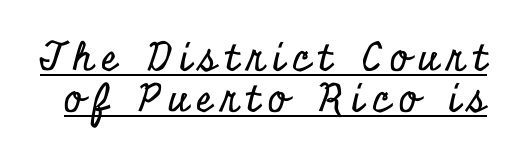
The letters are spread apart with noticeably loose tracking. Glance below the letters and you will spot a drawn line. Little horizontal feet cap the strokes, marking this as serif type. The space between consecutive lines is stingy.
